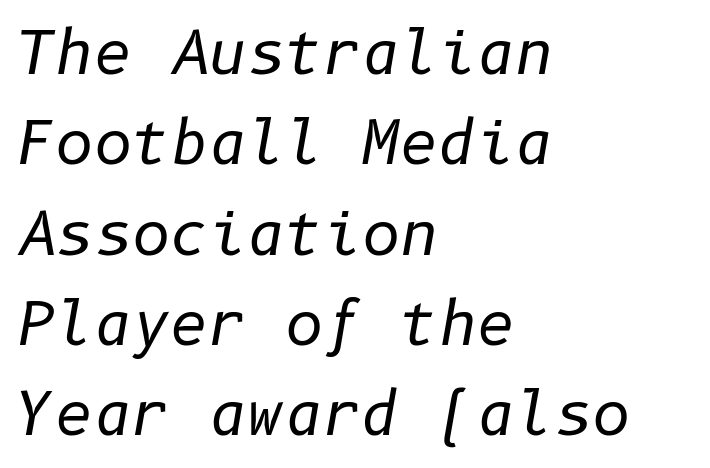
The lines are quadded left. These glyphs show unthickened strokes, regular width or finer. Summary of vertical rhythm: regular, with standard interline spacing. Students, note that the glyphs here touch the page at normal intervals. Clear beneath every line of the passage.
